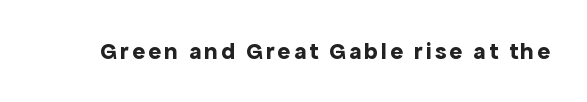
I'd describe the lettering as bold — thick and assertive. Quick note: underline off. It's the straight-up-and-down kind of type.
